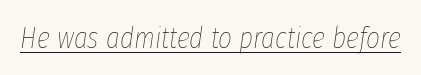
{"italic": "yes", "lean": "right", "slant_degrees": 8, "bold": "no", "weight": "thin", "width": "condensed", "stroke_contrast": "low", "x_height": "medium", "monospaced": "no", "underline": "yes", "letter_spacing": "normal", "letter_spacing_em": 0.0, "glyph_px": 30}
